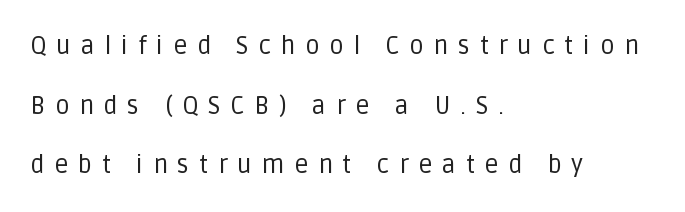
Q: Is the text bold? A: No.
Q: Is the text italic (slanted)? A: No, it is upright.
Q: Is the text underlined? A: No.
Q: How is the paragraph aligned? A: Left-aligned.
Q: Is the spacing between letters normal or unusually wide? A: Unusually wide.
Q: Is the spacing between lines tight, normal or loose? A: Loose.
